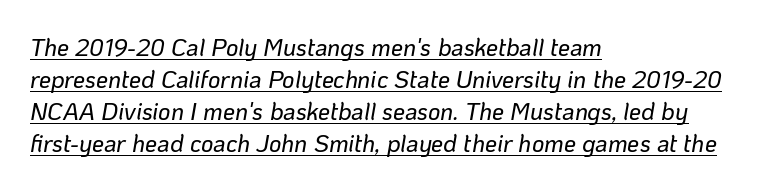
Q: Is the text italic (slanted)? A: Yes, it leans right by about 10 degrees.
Q: Is the text underlined? A: Yes.
Q: How is the paragraph aligned? A: Left-aligned.
Q: Is the spacing between letters normal or unusually wide? A: Normal.
Q: Is the spacing between lines tight, normal or loose? A: Normal.
